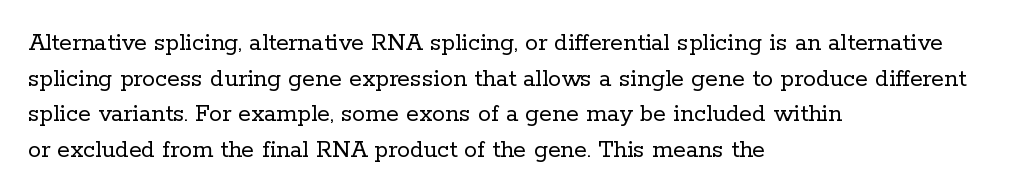
{"italic": "no", "bold": "no", "underline": "no", "align": "left", "line_spacing": "normal", "line_spacing_ratio": 1.37, "letter_spacing": "normal", "letter_spacing_em": 0.0, "glyph_px": 26}
